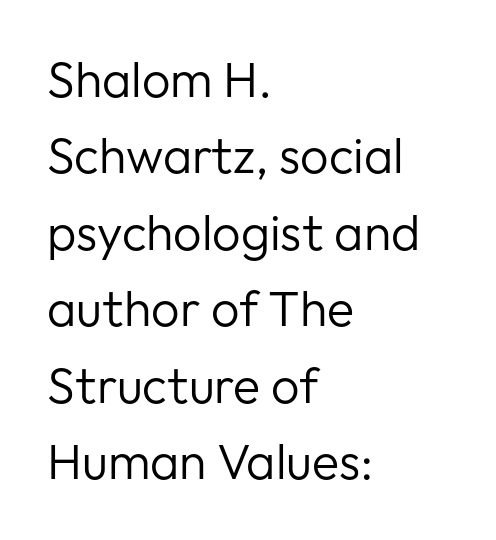
Q: Is the text bold? A: No.
Q: Is the text italic (slanted)? A: No, it is upright.
Q: Is the typeface a serif or a sans-serif typeface? A: Sans-serif.
Q: Is the text underlined? A: No.
Q: How is the paragraph aligned? A: Left-aligned.
Q: Is the spacing between letters normal or unusually wide? A: Normal.
Q: Is the spacing between lines tight, normal or loose? A: Normal.
Q: Width (condensed, normal, or wide)? A: Normal.
Q: Stroke contrast? A: Low.
Q: x-height? A: Medium.
Q: Monospaced? A: No.
